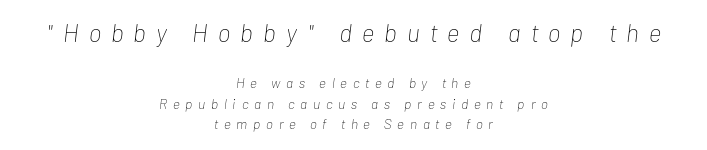
Q: Is the text bold? A: No.
Q: Is the text italic (slanted)? A: Yes, it leans right by about 7 degrees.
Q: Is the text underlined? A: No.
Q: How is the paragraph aligned? A: Centered.
Q: Is the spacing between letters normal or unusually wide? A: Unusually wide.
Q: Is the spacing between lines tight, normal or loose? A: Normal.
Q: Which block of text is set in a larger size, the first (top) or the second (bottom)? A: The first (top) one.
